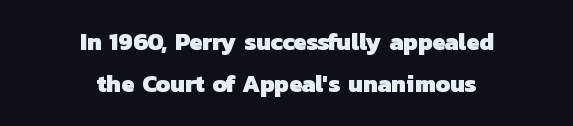
The image shows 24 px bold type; set centered, line spacing 1.77x, normal letter spacing, not underlined.
